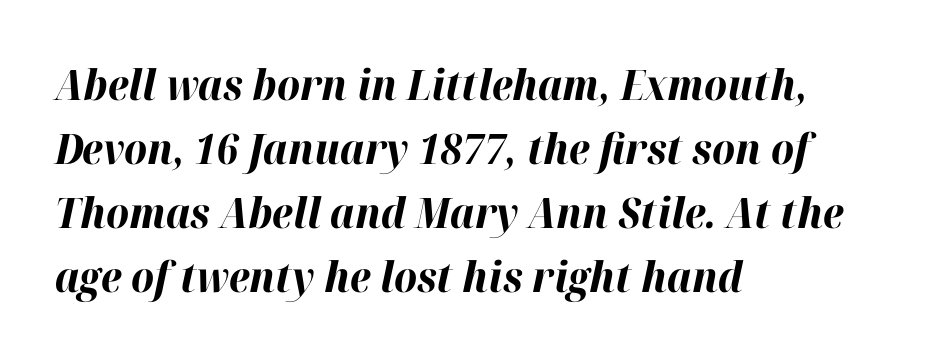
Proportional: the letters do not fall into vertical columns. When letters slant like this, we call the style italic. Spacing between characters is what you'd get straight out of the box. A typesetter would call this leading conventional body-copy spacing. Which margin do the lines hug? The left one — the right edge is uneven. The words here are not underlined.
